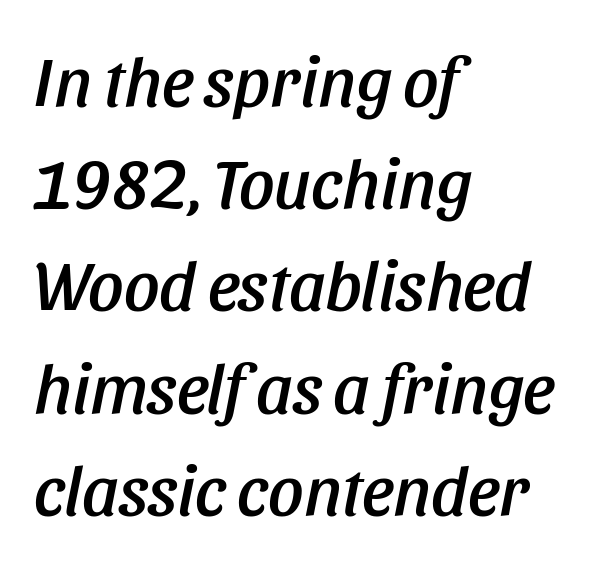
The image shows 70 px condensed type, italic (leaning right); set left-aligned, normal line spacing (1.46x), normal letter spacing, not underlined; low stroke contrast and a large x-height.
